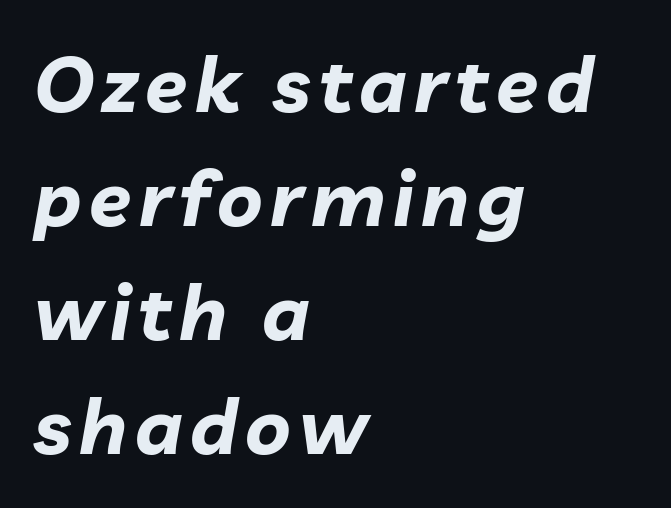
Each letter keeps its own natural width here, so spacing adapts to shape. Weight check: bold — yes, fully. Just letters on the line, the space beneath them empty. The glyphs look as if they've been sheared to an angle. All the whitespace from short lines collects on the right.
